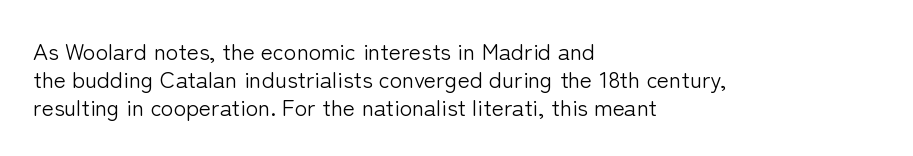
The image shows 23 px text type, upright; set left-aligned, line spacing 1.21x, normal letter spacing, not underlined.
